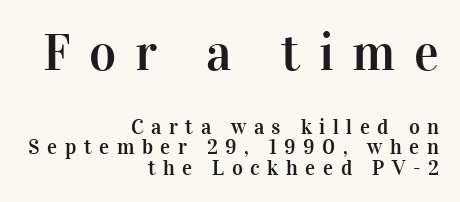
{"serif": "yes", "italic": "no", "width": "normal", "stroke_contrast": "high", "x_height": "medium", "monospaced": "no", "underline": "no", "align": "right", "line_spacing": "tight", "line_spacing_ratio": 0.98, "letter_spacing": "wide", "letter_spacing_em": 0.36, "larger_block": "first", "size_ratio": 2.48, "glyph_px": 52}
